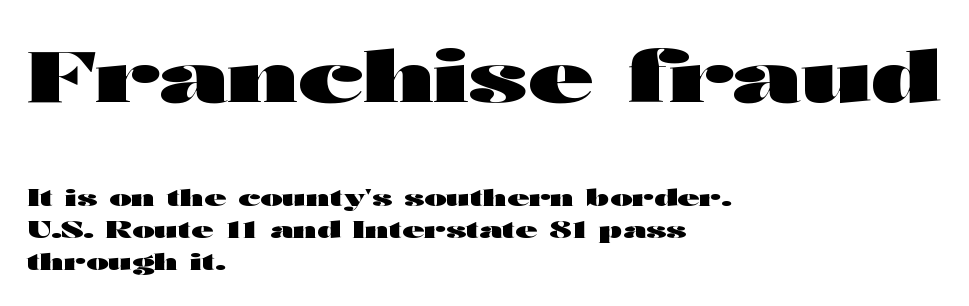
Q: Is the text bold? A: Yes.
Q: Is the text italic (slanted)? A: No, it is upright.
Q: Is the typeface a serif or a sans-serif typeface? A: Serif.
Q: Is the text underlined? A: No.
Q: How is the paragraph aligned? A: Left-aligned.
Q: Is the spacing between letters normal or unusually wide? A: Normal.
Q: Is the spacing between lines tight, normal or loose? A: Normal.
Q: Which block of text is set in a larger size, the first (top) or the second (bottom)? A: The first (top) one.
Q: Width (condensed, normal, or wide)? A: Wide.
Q: Stroke contrast? A: High.
Q: x-height? A: Medium.
Q: Monospaced? A: No.
